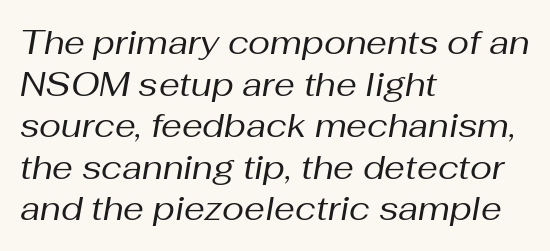
Summary of weight: not heavy and not bold. You could not count columns in this text — the font is proportionally spaced. Every character sits at an angle, as italics do. Nothing unusual about the tracking: characters are spaced as the font intends. Each row of text sits above clean, open space.
